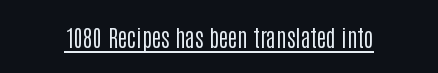
{"italic": "no", "bold": "no", "underline": "yes", "letter_spacing": "normal", "letter_spacing_em": 0.0, "glyph_px": 23}
